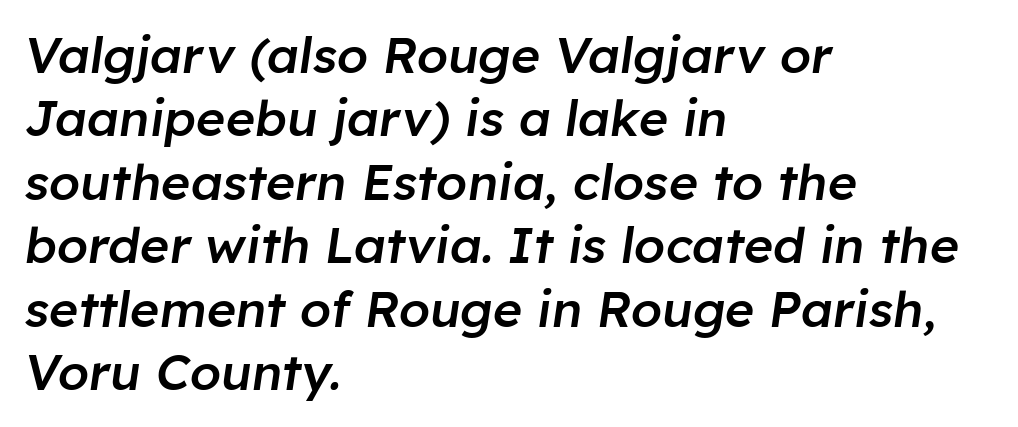
{"italic": "yes", "lean": "right", "slant_degrees": 8, "bold": "semi", "weight": "semibold", "width": "normal", "stroke_contrast": "low", "x_height": "medium", "monospaced": "no", "underline": "no", "align": "left", "line_spacing": "normal", "line_spacing_ratio": 1.27, "letter_spacing": "normal", "letter_spacing_em": 0.0, "glyph_px": 50}
